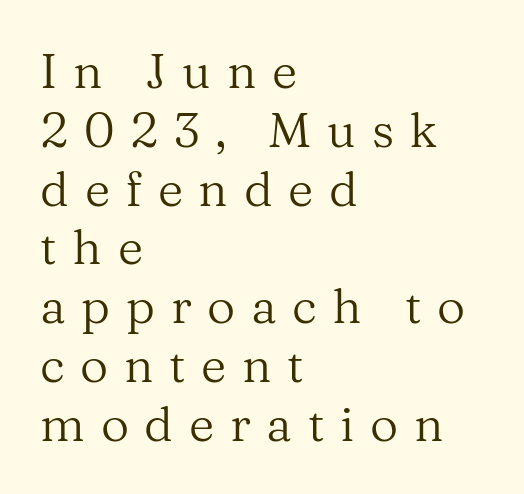
The image shows 49 px regular-weight serif type, upright; set left-aligned, line spacing 1.2x, unusually wide letter spacing (+0.32 em), not underlined; medium stroke contrast and a medium x-height.
